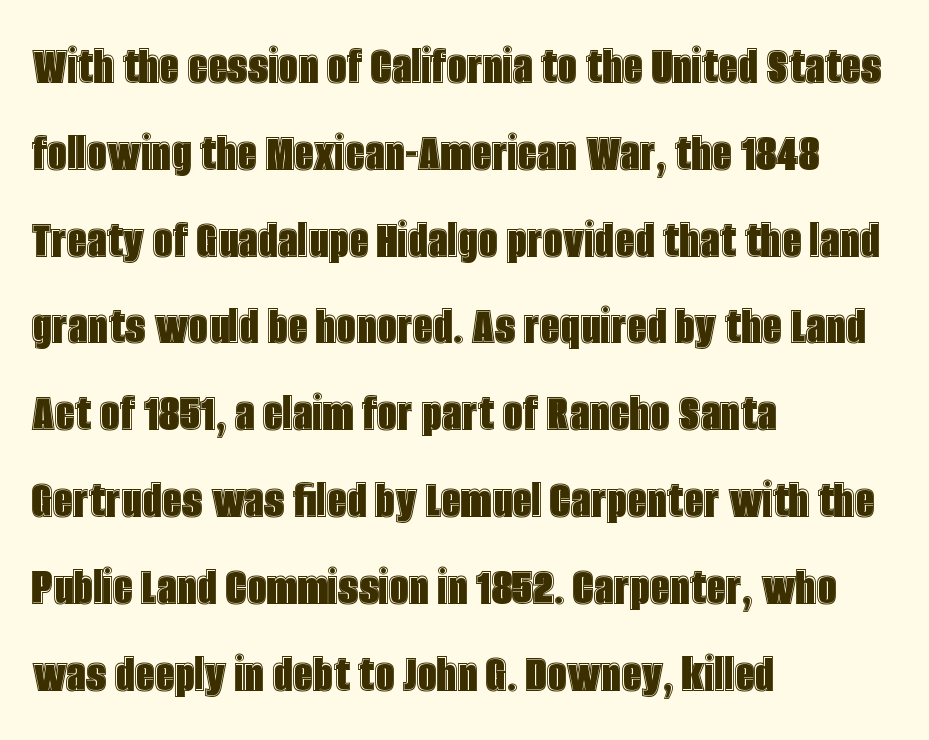
The image shows 56 px condensed type, upright; set left-aligned, normal line spacing (1.55x), normal letter spacing, not underlined; a large x-height.
